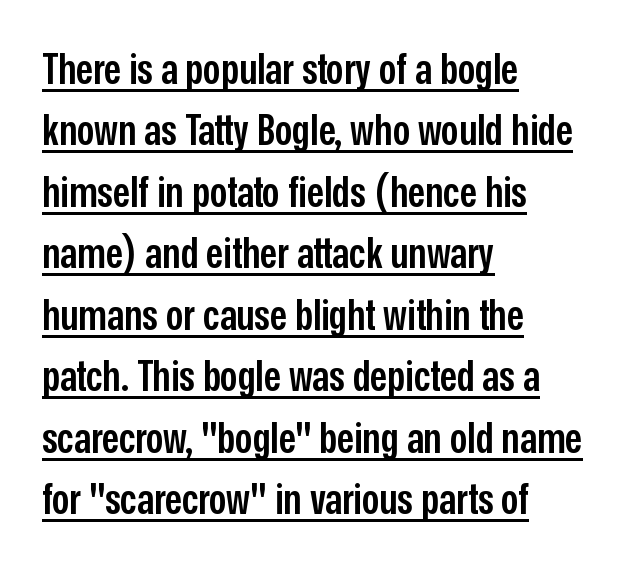
Q: Is the text bold? A: Semi-bold.
Q: Is the text italic (slanted)? A: No, it is upright.
Q: Is the typeface a serif or a sans-serif typeface? A: Sans-serif.
Q: Is the text underlined? A: Yes.
Q: How is the paragraph aligned? A: Left-aligned.
Q: Is the spacing between letters normal or unusually wide? A: Normal.
Q: Is the spacing between lines tight, normal or loose? A: Normal.
Q: Width (condensed, normal, or wide)? A: Condensed.
Q: Stroke contrast? A: Low.
Q: x-height? A: Medium.
Q: Monospaced? A: No.
